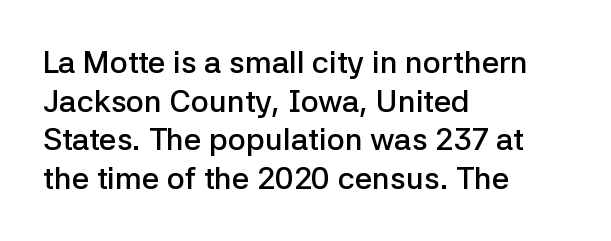
The image shows 31 px semibold sans-serif type, upright; set left-aligned, normal line spacing (1.25x), normal letter spacing, not underlined; low stroke contrast and a medium x-height.
